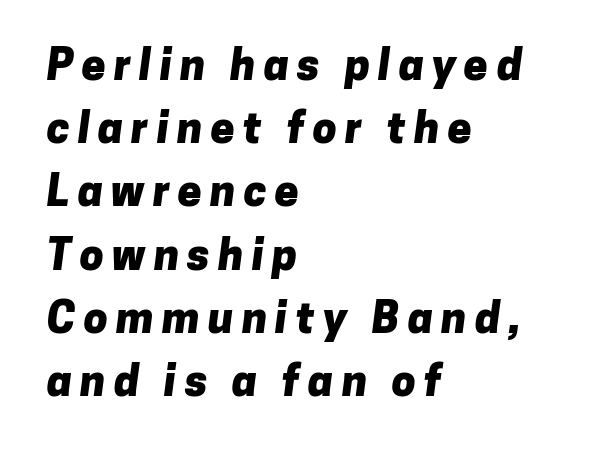
The image shows 43 px heavy sans-serif type; set left-aligned, normal line spacing (1.47x), not underlined; low stroke contrast and a medium x-height.
